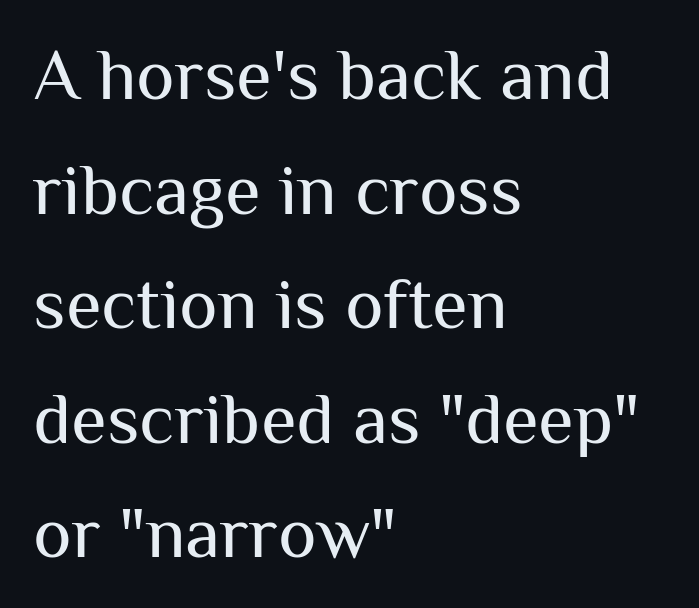
Q: Is the text bold? A: No.
Q: Is the text italic (slanted)? A: No, it is upright.
Q: Is the typeface a serif or a sans-serif typeface? A: Sans-serif.
Q: Is the text underlined? A: No.
Q: How is the paragraph aligned? A: Left-aligned.
Q: Is the spacing between letters normal or unusually wide? A: Normal.
Q: Is the spacing between lines tight, normal or loose? A: Normal.
Q: Width (condensed, normal, or wide)? A: Normal.
Q: Stroke contrast? A: Medium.
Q: x-height? A: Medium.
Q: Monospaced? A: No.
